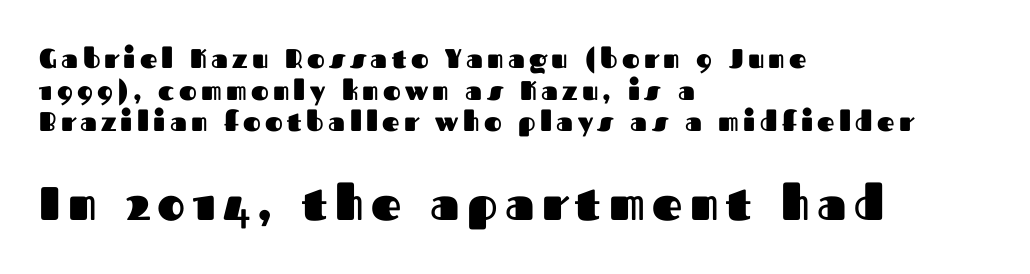
Q: Is the text bold? A: Yes.
Q: Is the text italic (slanted)? A: No, it is upright.
Q: Is the typeface a serif or a sans-serif typeface? A: Sans-serif.
Q: Is the text underlined? A: No.
Q: How is the paragraph aligned? A: Left-aligned.
Q: Which block of text is set in a larger size, the first (top) or the second (bottom)? A: The second (bottom) one.
Q: Width (condensed, normal, or wide)? A: Normal.
Q: Stroke contrast? A: Medium.
Q: x-height? A: Medium.
Q: Monospaced? A: No.
